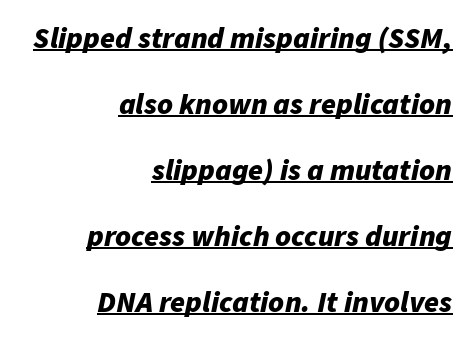
Q: Is the text bold? A: Yes.
Q: Is the text italic (slanted)? A: Yes, it leans right by about 11 degrees.
Q: Is the text underlined? A: Yes.
Q: How is the paragraph aligned? A: Right-aligned.
Q: Is the spacing between letters normal or unusually wide? A: Normal.
Q: Is the spacing between lines tight, normal or loose? A: Loose.
Q: Width (condensed, normal, or wide)? A: Normal.
Q: Stroke contrast? A: Low.
Q: x-height? A: Medium.
Q: Monospaced? A: No.
